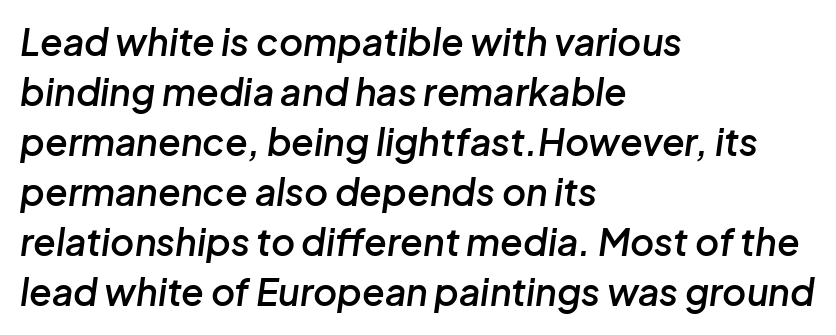
Q: Is the text bold? A: Semi-bold.
Q: Is the text italic (slanted)? A: Yes, it leans right by about 8 degrees.
Q: Is the text underlined? A: No.
Q: How is the paragraph aligned? A: Left-aligned.
Q: Is the spacing between letters normal or unusually wide? A: Normal.
Q: Is the spacing between lines tight, normal or loose? A: Normal.
Q: Width (condensed, normal, or wide)? A: Normal.
Q: Stroke contrast? A: Low.
Q: x-height? A: Medium.
Q: Monospaced? A: No.
